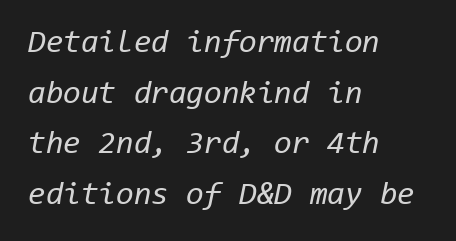
The image shows 32 px regular-weight type, italic (leaning right), monospaced; set left-aligned, normal line spacing (1.58x), normal letter spacing, not underlined; low stroke contrast and a medium x-height.
